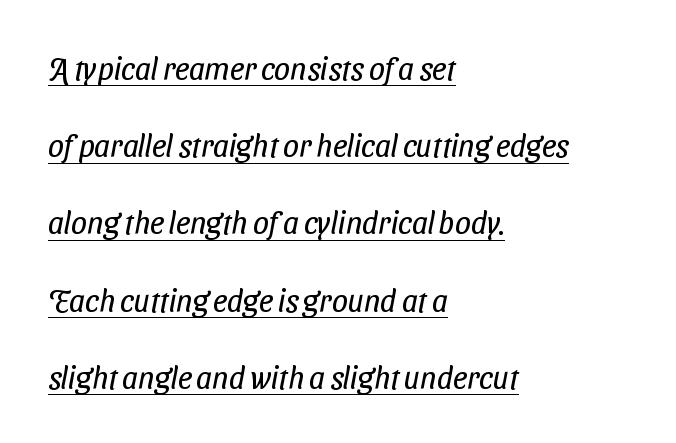
No extra tracking has been applied to these lines. The glyphs in this specimen are sans serif. Descenders here cross a horizontal rule under the line. Reading down the block, your eye returns to a fixed left position each line. Nothing heavy about these letters — not bold at all.
